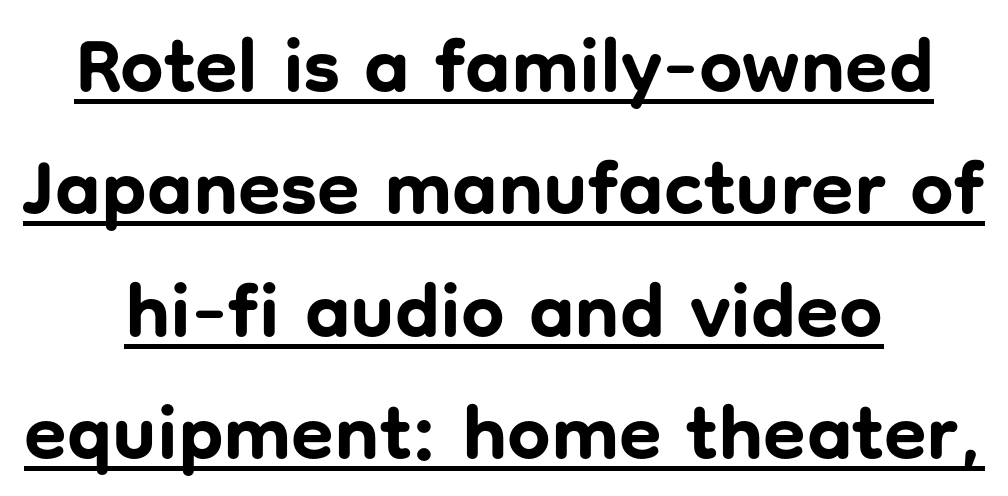
The image shows 77 px bold sans-serif type, upright; set centered, normal line spacing (1.59x), normal letter spacing, underlined; low stroke contrast and a medium x-height.
